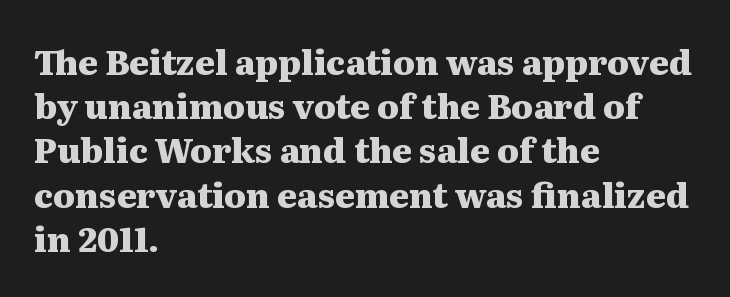
Q: Is the text bold? A: Yes.
Q: Is the text italic (slanted)? A: No, it is upright.
Q: Is the typeface a serif or a sans-serif typeface? A: Serif.
Q: Is the text underlined? A: No.
Q: How is the paragraph aligned? A: Left-aligned.
Q: Is the spacing between letters normal or unusually wide? A: Normal.
Q: Is the spacing between lines tight, normal or loose? A: Normal.
Q: Width (condensed, normal, or wide)? A: Wide.
Q: Stroke contrast? A: Medium.
Q: x-height? A: Medium.
Q: Monospaced? A: No.
